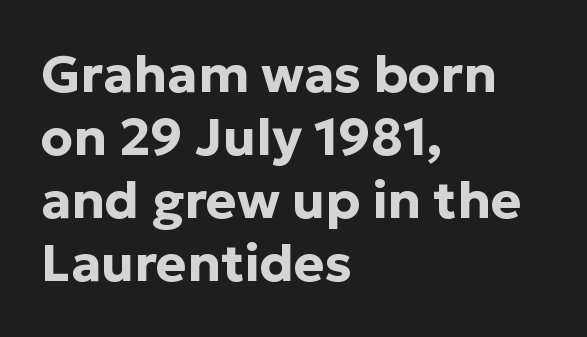
The image shows 52 px bold sans-serif type, upright; set left-aligned, line spacing 1.21x, normal letter spacing, not underlined; low stroke contrast and a medium x-height.
